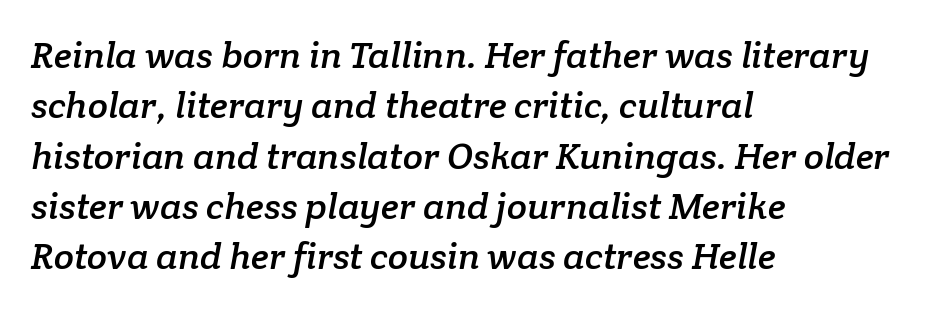
{"serif": "yes", "width": "normal", "stroke_contrast": "low", "x_height": "medium", "monospaced": "no", "underline": "no", "align": "left", "line_spacing": "normal", "line_spacing_ratio": 1.36, "letter_spacing": "normal", "letter_spacing_em": 0.0, "glyph_px": 37}
